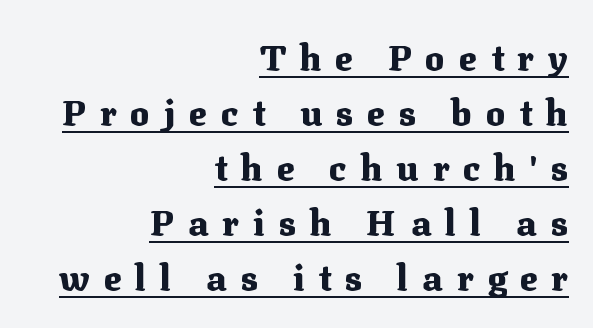
{"serif": "yes", "italic": "no", "bold": "yes", "weight": "heavy", "width": "normal", "stroke_contrast": "medium", "x_height": "medium", "monospaced": "no", "underline": "yes", "align": "right", "line_spacing": "normal", "line_spacing_ratio": 1.53, "letter_spacing": "wide", "letter_spacing_em": 0.39, "glyph_px": 36}
